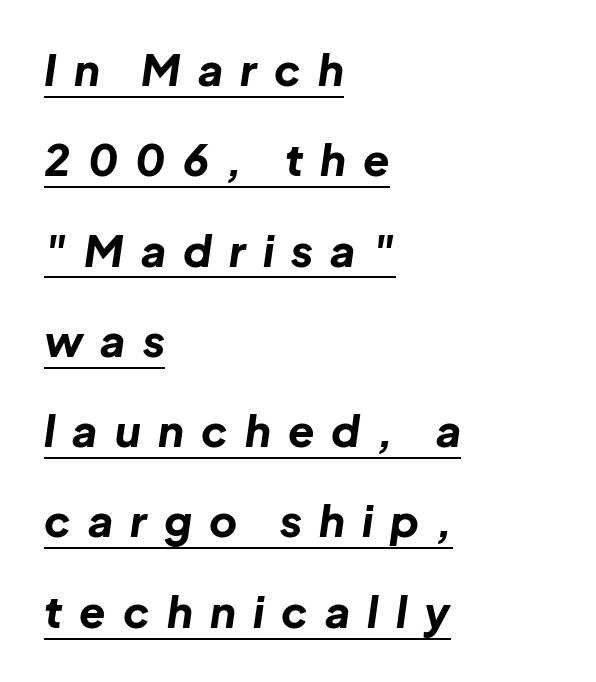
Q: Is the text bold? A: Yes.
Q: Is the text italic (slanted)? A: Yes, it leans right by about 8 degrees.
Q: Is the text underlined? A: Yes.
Q: How is the paragraph aligned? A: Left-aligned.
Q: Is the spacing between letters normal or unusually wide? A: Unusually wide.
Q: Is the spacing between lines tight, normal or loose? A: Loose.
Q: Width (condensed, normal, or wide)? A: Normal.
Q: Stroke contrast? A: Low.
Q: x-height? A: Medium.
Q: Monospaced? A: No.
